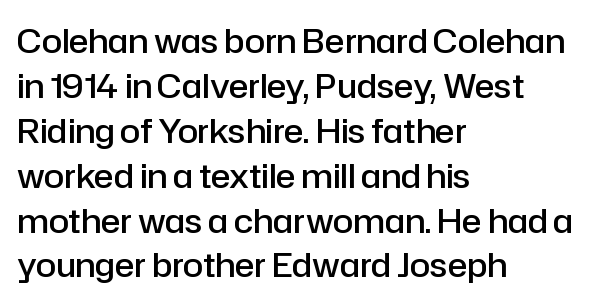
{"serif": "no", "italic": "no", "bold": "semi", "weight": "semibold", "width": "normal", "stroke_contrast": "low", "x_height": "medium", "monospaced": "no", "underline": "no", "align": "left", "line_spacing": "normal", "line_spacing_ratio": 1.36, "letter_spacing": "normal", "letter_spacing_em": 0.0, "glyph_px": 33}
